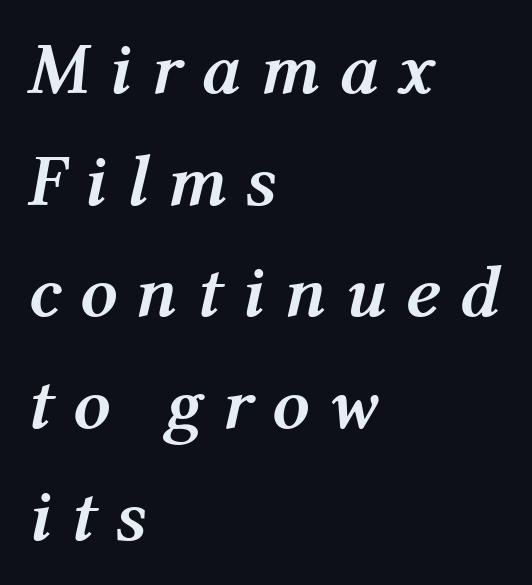
The image shows 74 px semibold type, italic (leaning right); set left-aligned, normal line spacing (1.51x), unusually wide letter spacing (+0.25 em), not underlined; medium stroke contrast and a medium x-height.
